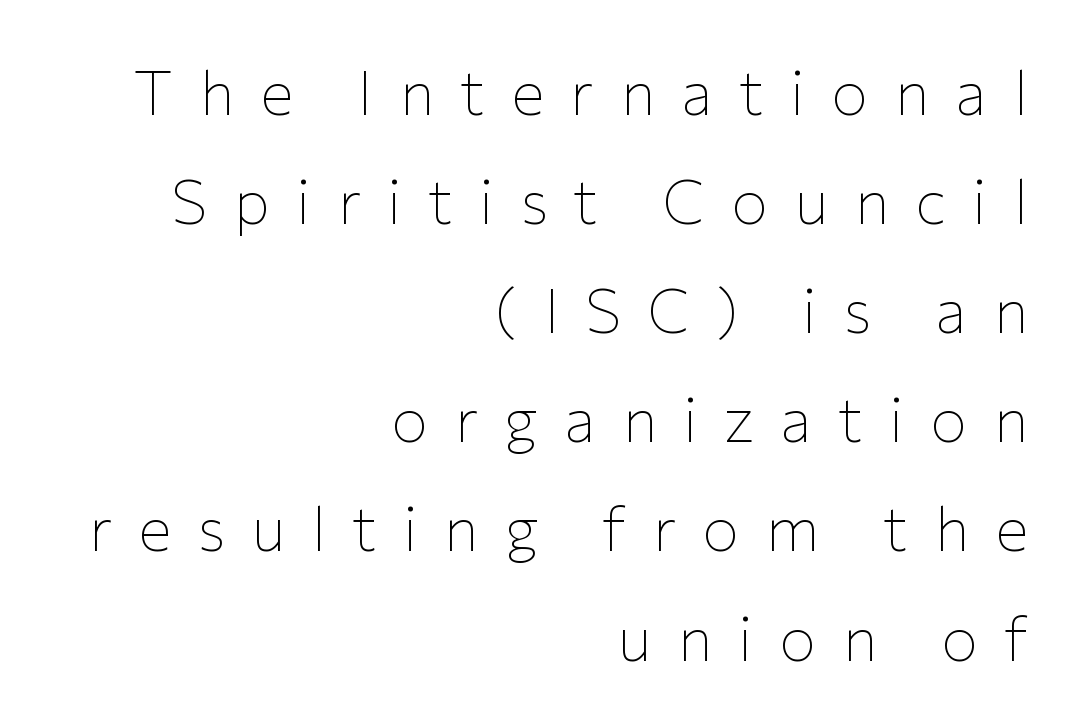
The image shows 62 px thin sans-serif type, upright; set right-aligned, line spacing 1.76x, unusually wide letter spacing (+0.42 em), not underlined; low stroke contrast and a medium x-height.
